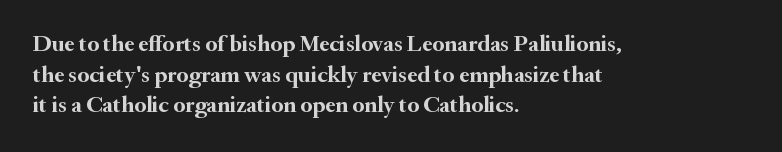
Nobody touched the tracking dial on this one. Heft: maximum for text — a bold. The rendering anchors every line to the left-hand side. The line-height multiplier appears to be the usual default.
